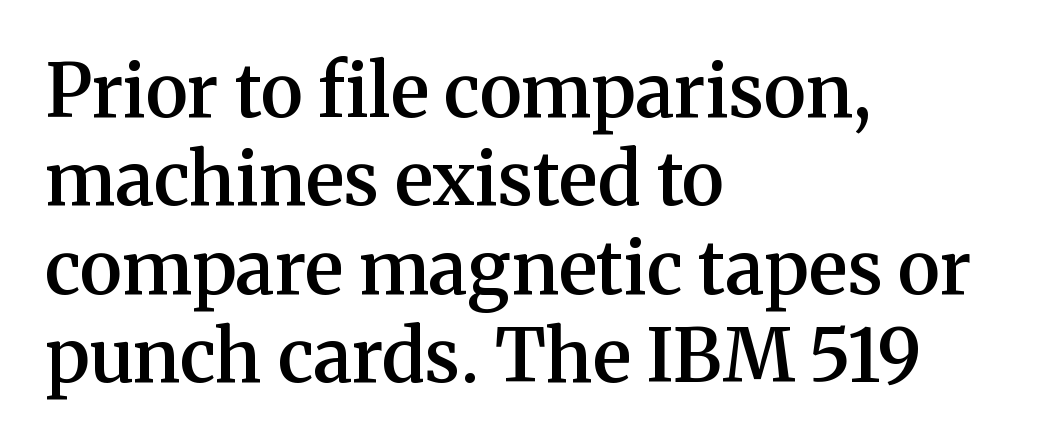
The image shows 73 px semibold serif type, upright; set left-aligned, line spacing 1.21x, normal letter spacing, not underlined; medium stroke contrast and a medium x-height.
